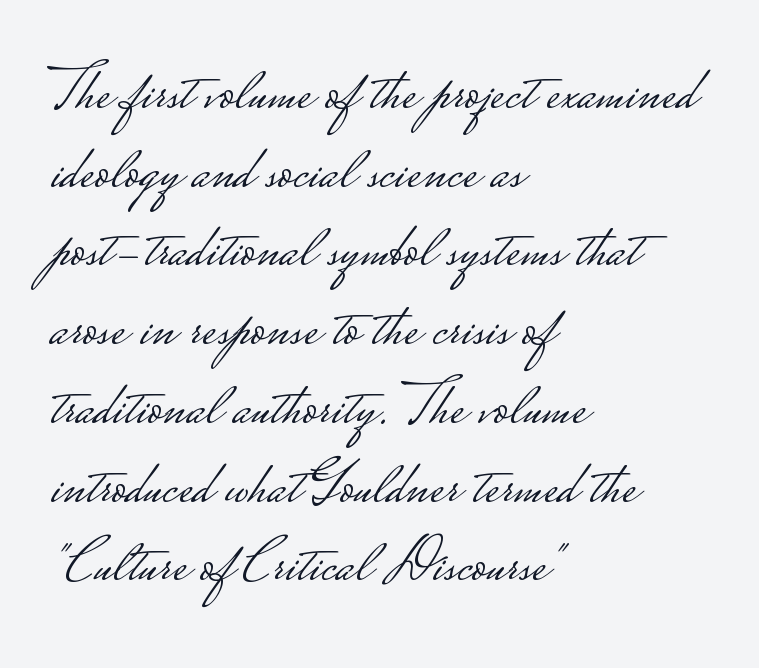
Q: Is the text bold? A: No.
Q: Is the text italic (slanted)? A: Yes.
Q: Is the typeface a serif or a sans-serif typeface? A: Sans-serif.
Q: Is the text underlined? A: No.
Q: How is the paragraph aligned? A: Left-aligned.
Q: Is the spacing between letters normal or unusually wide? A: Normal.
Q: Is the spacing between lines tight, normal or loose? A: Normal.
Q: Width (condensed, normal, or wide)? A: Wide.
Q: Stroke contrast? A: Low.
Q: Monospaced? A: No.
